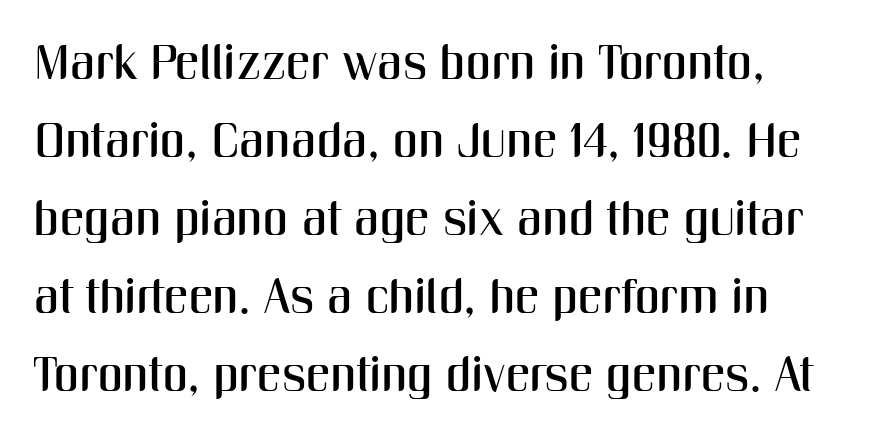
It's the straight-up-and-down kind of type. Regarding serifs, this sample does without them. The letters advance in unequal steps, a hallmark of proportional type. Is the letter spacing exaggerated? No — it looks like the ordinary default.
